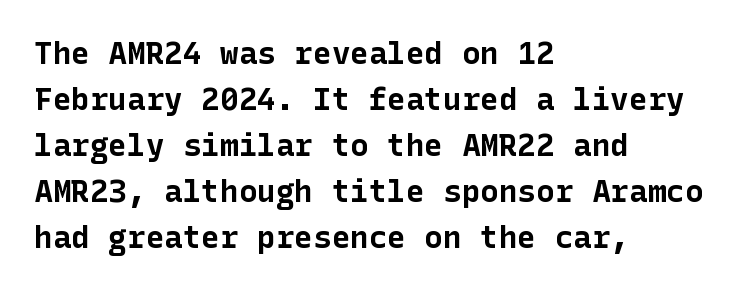
Ordinary non-slanted type is in use. Its strokes are broad and dark, the hallmark of bold type. No extra tracking has been applied to these lines. A clean baseline with only descenders dipping below it. A normal amount of white space separates one row of letters from the next. Regarding serifs, this sample does without them.
